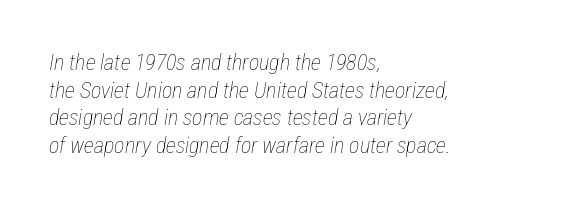
Unbolded letterforms with no extra heft. Observe the ordinary spacing: letters are neighbours, not strangers. Each row of text sits above clean, open space. Italic: yes, the glyphs are oblique. The designer left line spacing at the default. Horizontal alignment here is leftward, the default for most running prose.
